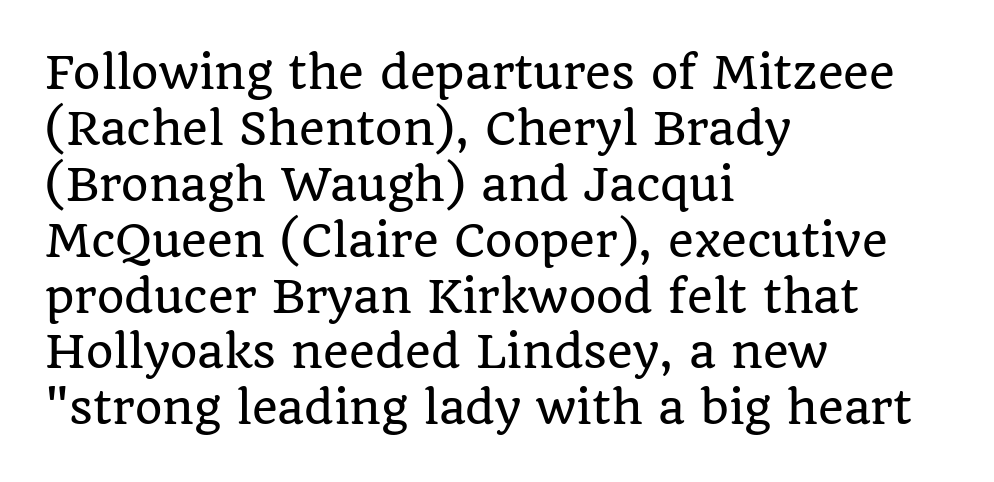
{"serif": "yes", "italic": "no", "width": "normal", "stroke_contrast": "low", "x_height": "large", "monospaced": "no", "underline": "no", "align": "left", "line_spacing": "normal", "line_spacing_ratio": 1.27, "letter_spacing": "normal", "letter_spacing_em": 0.0, "glyph_px": 44}
